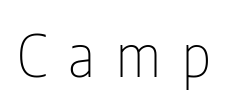
{"serif": "no", "italic": "no", "bold": "no", "weight": "thin", "width": "condensed", "stroke_contrast": "low", "x_height": "medium", "monospaced": "no", "underline": "no", "letter_spacing": "wide", "letter_spacing_em": 0.37, "glyph_px": 58}
